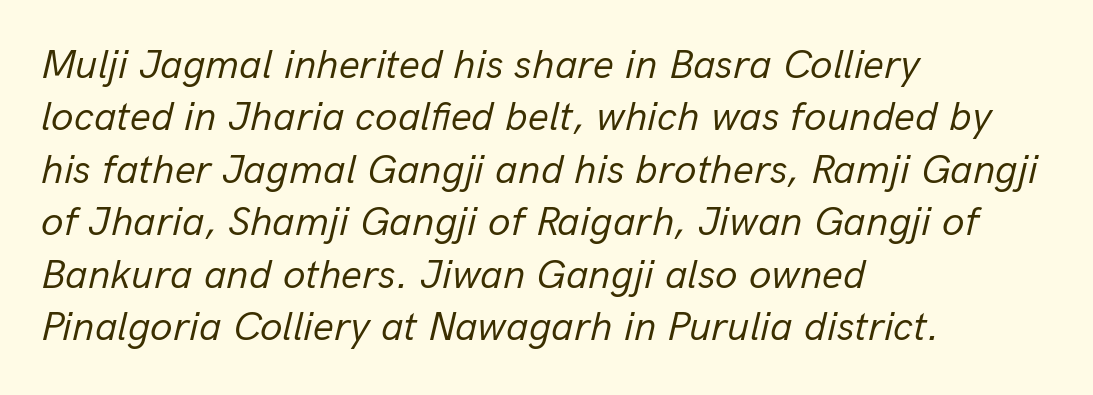
{"italic": "yes", "lean": "right", "slant_degrees": 13, "bold": "no", "weight": "regular", "width": "normal", "stroke_contrast": "low", "x_height": "medium", "monospaced": "no", "underline": "no", "align": "left", "line_spacing": "normal", "line_spacing_ratio": 1.28, "letter_spacing": "normal", "letter_spacing_em": 0.0, "glyph_px": 41}
